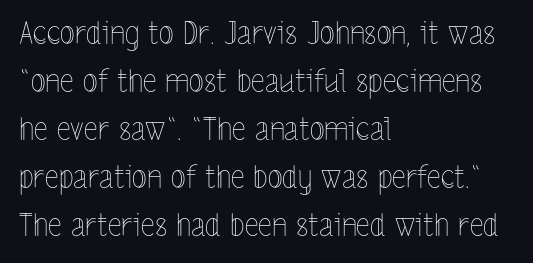
Stems here are at most as thick as an everyday book face. Evenly set lines give the paragraph a standard silhouette. Looks like regular typesetting: each glyph gets only the width it needs. You could call the tracking neutral — neither tight nor loose. Vertical strokes here are truly vertical. Left-aligned paragraph, ragged on the right.
